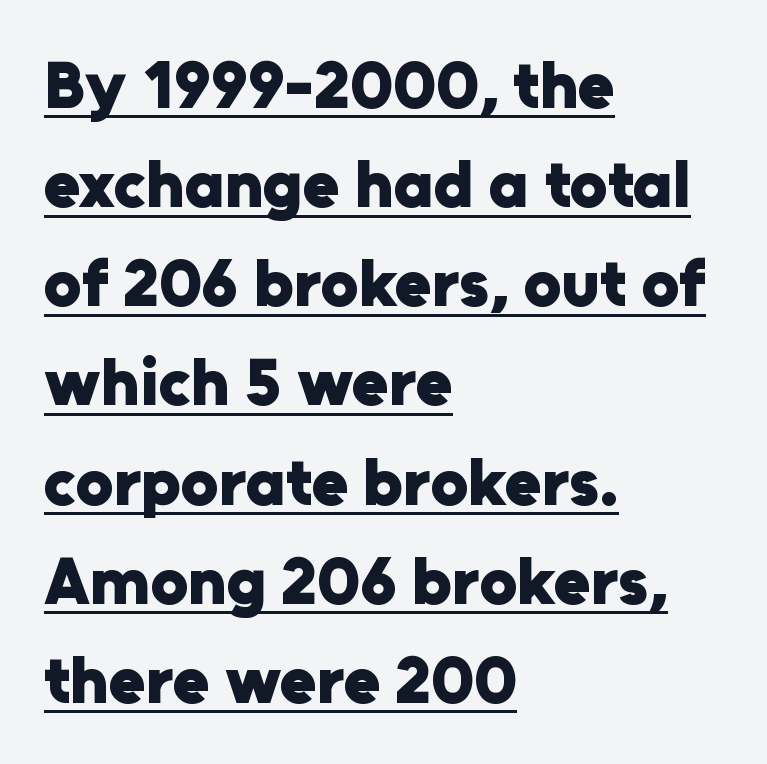
{"serif": "no", "italic": "no", "bold": "yes", "weight": "heavy", "width": "normal", "stroke_contrast": "low", "x_height": "medium", "monospaced": "no", "underline": "yes", "align": "left", "line_spacing": "normal", "line_spacing_ratio": 1.48, "letter_spacing": "normal", "letter_spacing_em": 0.0, "glyph_px": 67}
